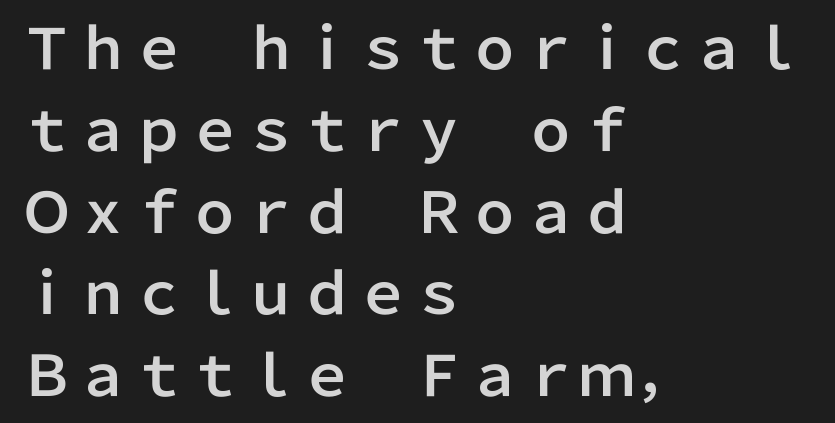
The image shows 56 px sans-serif type, upright; set left-aligned, normal line spacing (1.46x), normal letter spacing, not underlined; low stroke contrast and a medium x-height.
